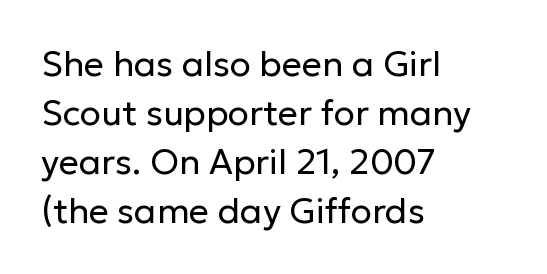
Q: Is the text bold? A: No.
Q: Is the text italic (slanted)? A: No, it is upright.
Q: Is the typeface a serif or a sans-serif typeface? A: Sans-serif.
Q: Is the text underlined? A: No.
Q: How is the paragraph aligned? A: Left-aligned.
Q: Is the spacing between letters normal or unusually wide? A: Normal.
Q: Is the spacing between lines tight, normal or loose? A: Normal.
Q: Width (condensed, normal, or wide)? A: Normal.
Q: Stroke contrast? A: Low.
Q: x-height? A: Medium.
Q: Monospaced? A: No.
